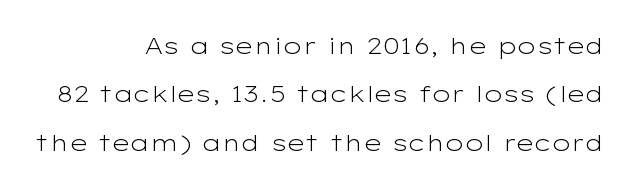
Q: Is the text bold? A: No.
Q: Is the text italic (slanted)? A: No, it is upright.
Q: Is the text underlined? A: No.
Q: How is the paragraph aligned? A: Right-aligned.
Q: Is the spacing between letters normal or unusually wide? A: Normal.
Q: Is the spacing between lines tight, normal or loose? A: Loose.
